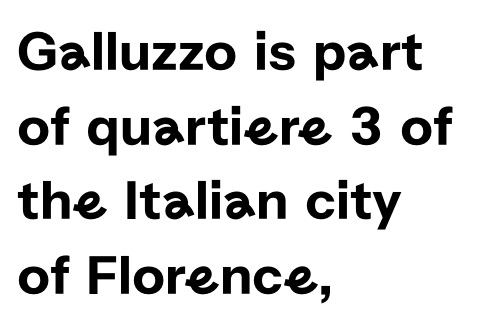
Q: Is the text italic (slanted)? A: No, it is upright.
Q: Is the typeface a serif or a sans-serif typeface? A: Sans-serif.
Q: Is the text underlined? A: No.
Q: How is the paragraph aligned? A: Left-aligned.
Q: Is the spacing between letters normal or unusually wide? A: Normal.
Q: Is the spacing between lines tight, normal or loose? A: Normal.
Q: Width (condensed, normal, or wide)? A: Normal.
Q: Stroke contrast? A: Low.
Q: x-height? A: Medium.
Q: Monospaced? A: No.
